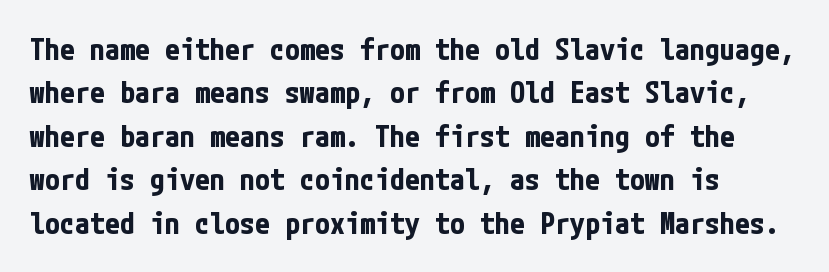
{"serif": "no", "italic": "no", "bold": "yes", "weight": "bold", "width": "condensed", "stroke_contrast": "low", "x_height": "medium", "underline": "no", "align": "left", "line_spacing": "normal", "line_spacing_ratio": 1.45, "letter_spacing": "normal", "letter_spacing_em": 0.0, "glyph_px": 30}
